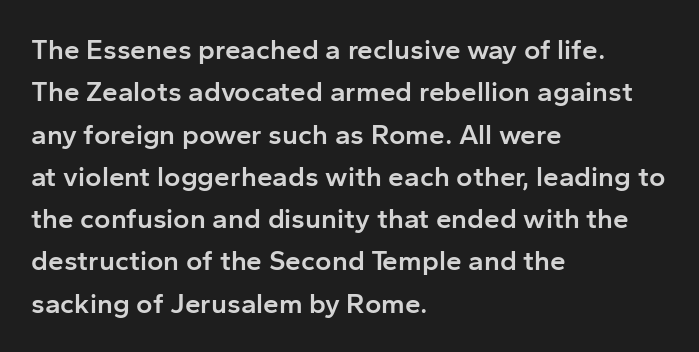
How are the letters spaced? Ordinarily, with no added tracking. This rendering features lettering with no underline. Note the varied advance widths — an 'i' is clearly narrower than an 'm'. These lines were composed using upright roman letters. A semibold gives these letters moderate extra thickness, short of bold.
